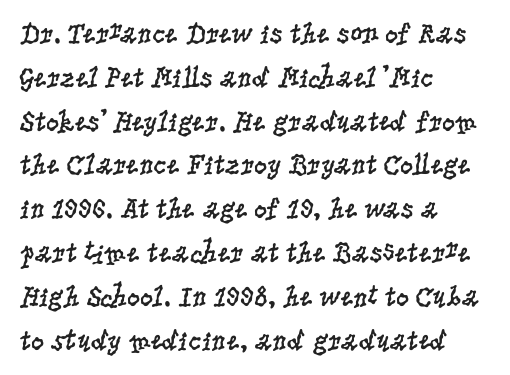
Looks like regular typesetting: each glyph gets only the width it needs. The lines in this sample share a left origin and differ only in where they stop. Each letter's strokes conclude with small projecting serifs. The area under the type is left untouched. Stems and bowls with no extra thickness — not bold.
